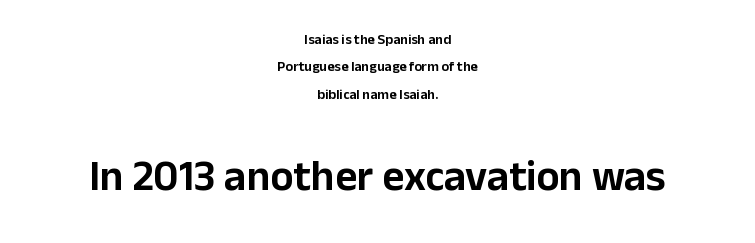
The image shows 43 px sans-serif type, upright; set centered, loose line spacing (1.96x), normal letter spacing, not underlined; the second (bottom) block is 3.07x larger; low stroke contrast and a medium x-height.
